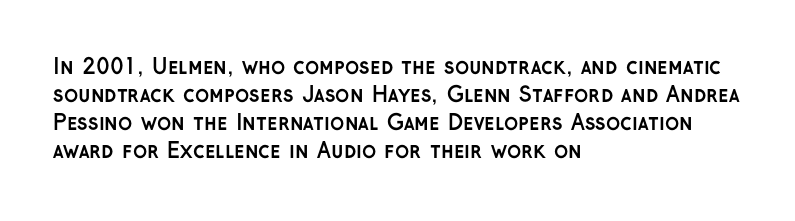
Anything drawn beneath the words? Only blank space. Evenly set lines give the paragraph a standard silhouette. In CSS terms this would be text-align: left. The font's upright variant was chosen for this text. Strokes here are thick enough to call this a true bold.
